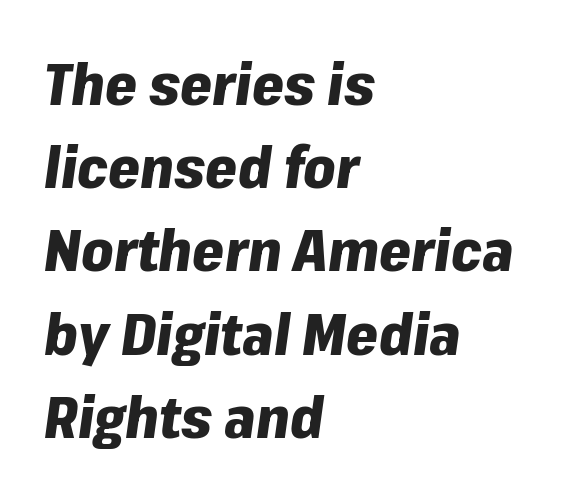
Q: Is the text bold? A: Yes.
Q: Is the text italic (slanted)? A: Yes, it leans right by about 8 degrees.
Q: Is the text underlined? A: No.
Q: How is the paragraph aligned? A: Left-aligned.
Q: Is the spacing between letters normal or unusually wide? A: Normal.
Q: Is the spacing between lines tight, normal or loose? A: Normal.
Q: Width (condensed, normal, or wide)? A: Normal.
Q: Stroke contrast? A: Low.
Q: x-height? A: Medium.
Q: Monospaced? A: No.
